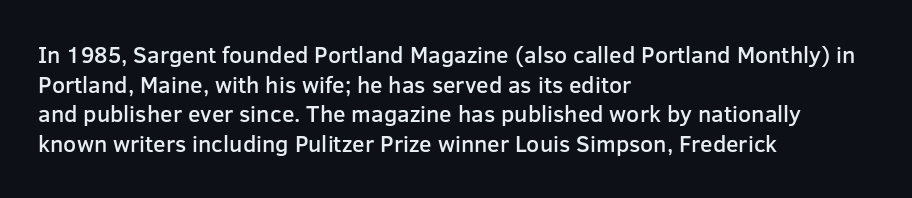
Q: Is the text bold? A: Semi-bold.
Q: Is the text italic (slanted)? A: No, it is upright.
Q: Is the text underlined? A: No.
Q: How is the paragraph aligned? A: Left-aligned.
Q: Is the spacing between letters normal or unusually wide? A: Normal.
Q: Is the spacing between lines tight, normal or loose? A: Normal.
